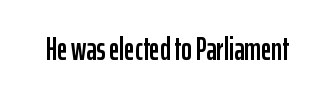
{"serif": "no", "italic": "no", "width": "condensed", "stroke_contrast": "low", "x_height": "medium", "monospaced": "no", "underline": "no", "letter_spacing": "normal", "letter_spacing_em": 0.0, "glyph_px": 32}
